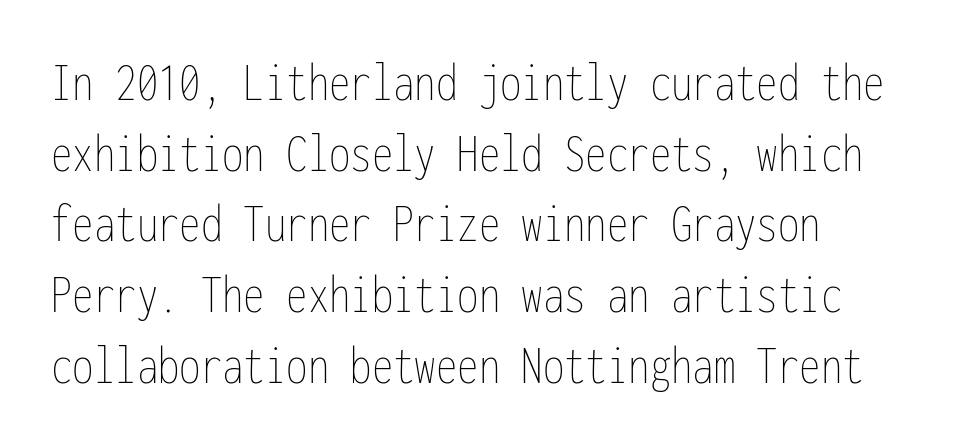
The font's upright variant was chosen for this text. The line texture is even and compact thanks to regular tracking. This sample has the even, mechanical cadence of fixed-width lettering. The paragraph has a hard left edge and a soft right edge. Quick note: underline off. Ink coverage per letter is moderate at most.
